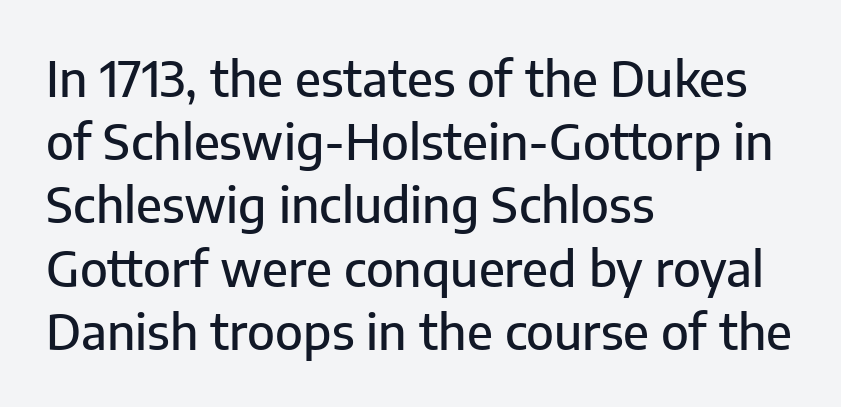
The image shows 49 px sans-serif type, upright; set left-aligned, normal line spacing (1.29x), normal letter spacing, not underlined; low stroke contrast and a medium x-height.
